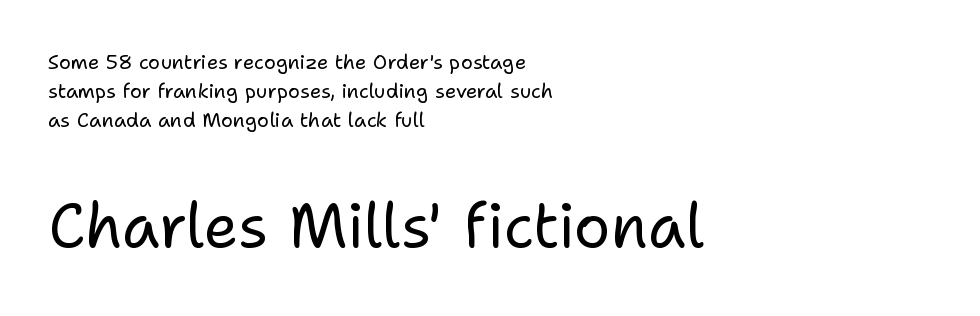
Q: Is the text bold? A: No.
Q: Is the text italic (slanted)? A: No, it is upright.
Q: Is the typeface a serif or a sans-serif typeface? A: Sans-serif.
Q: Is the text underlined? A: No.
Q: How is the paragraph aligned? A: Left-aligned.
Q: Is the spacing between letters normal or unusually wide? A: Normal.
Q: Is the spacing between lines tight, normal or loose? A: Normal.
Q: Which block of text is set in a larger size, the first (top) or the second (bottom)? A: The second (bottom) one.
Q: Width (condensed, normal, or wide)? A: Normal.
Q: Stroke contrast? A: Low.
Q: x-height? A: Medium.
Q: Monospaced? A: No.
